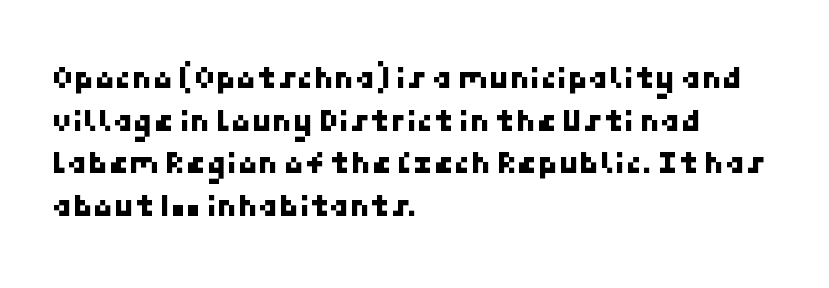
Q: Is the typeface a serif or a sans-serif typeface? A: Sans-serif.
Q: Is the text underlined? A: No.
Q: How is the paragraph aligned? A: Left-aligned.
Q: Is the spacing between letters normal or unusually wide? A: Normal.
Q: Is the spacing between lines tight, normal or loose? A: Normal.
Q: Width (condensed, normal, or wide)? A: Normal.
Q: Stroke contrast? A: Low.
Q: x-height? A: Medium.
